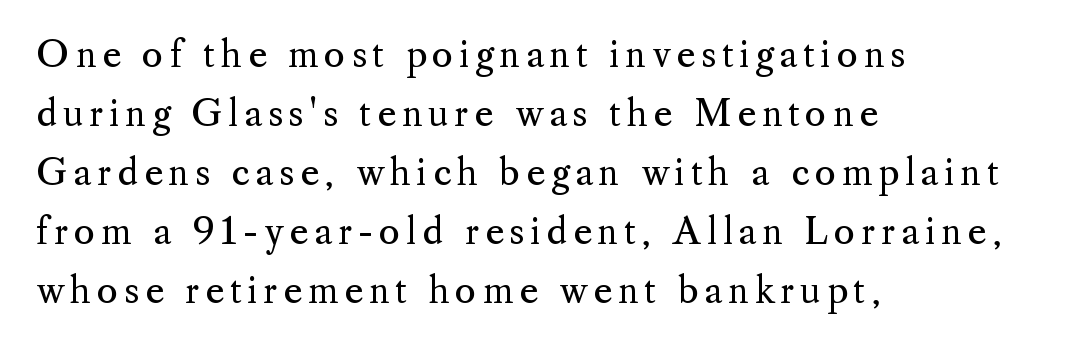
{"serif": "yes", "italic": "no", "bold": "no", "weight": "regular", "width": "normal", "stroke_contrast": "medium", "x_height": "small", "monospaced": "no", "underline": "no", "align": "left", "line_spacing": "normal", "line_spacing_ratio": 1.64, "glyph_px": 36}
